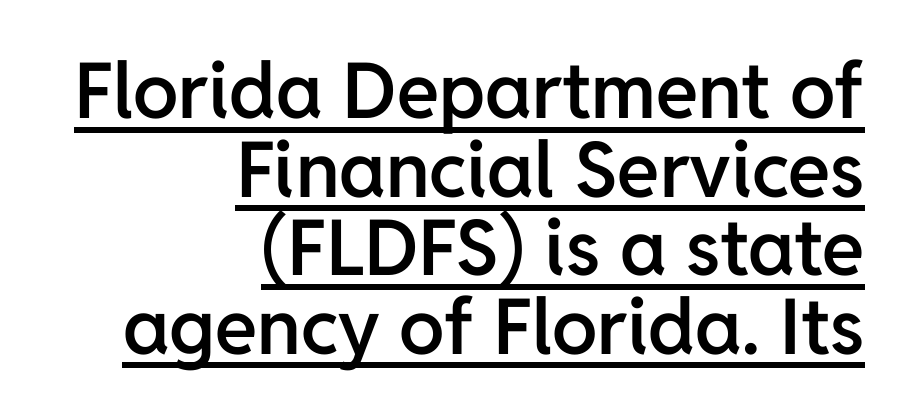
Q: Is the text bold? A: Semi-bold.
Q: Is the text italic (slanted)? A: No, it is upright.
Q: Is the typeface a serif or a sans-serif typeface? A: Sans-serif.
Q: Is the text underlined? A: Yes.
Q: How is the paragraph aligned? A: Right-aligned.
Q: Is the spacing between letters normal or unusually wide? A: Normal.
Q: Is the spacing between lines tight, normal or loose? A: Tight.
Q: Width (condensed, normal, or wide)? A: Normal.
Q: Stroke contrast? A: Low.
Q: x-height? A: Medium.
Q: Monospaced? A: No.
